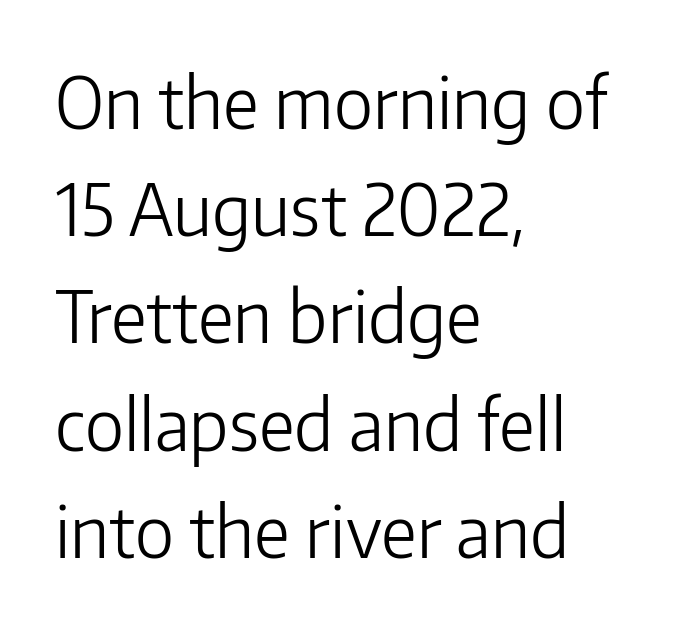
The image shows 71 px light sans-serif type, upright; set left-aligned, normal line spacing (1.51x), normal letter spacing, not underlined; low stroke contrast and a medium x-height.
